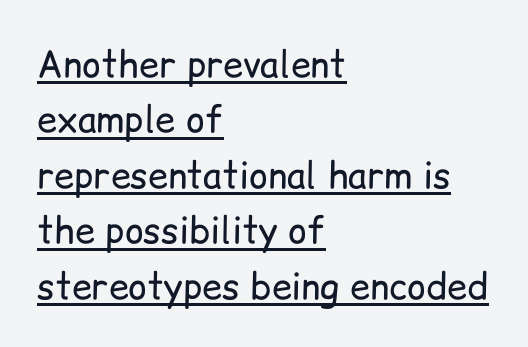
Q: Is the text bold? A: No.
Q: Is the text italic (slanted)? A: No, it is upright.
Q: Is the typeface a serif or a sans-serif typeface? A: Sans-serif.
Q: Is the text underlined? A: Yes.
Q: How is the paragraph aligned? A: Left-aligned.
Q: Is the spacing between letters normal or unusually wide? A: Normal.
Q: Is the spacing between lines tight, normal or loose? A: Normal.
Q: Width (condensed, normal, or wide)? A: Normal.
Q: Stroke contrast? A: Low.
Q: x-height? A: Medium.
Q: Monospaced? A: No.
